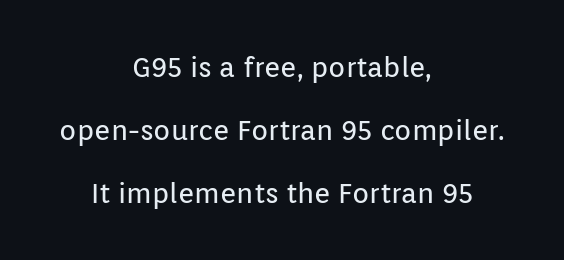
The line-height multiplier appears high, well above default. Spacing verdict: proportional, widths tailored to each character. This is the regular roman posture of the typeface. Type style note: lacks serifs.
